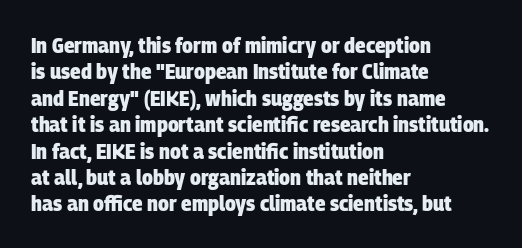
Q: Is the text bold? A: Yes.
Q: Is the text underlined? A: No.
Q: How is the paragraph aligned? A: Left-aligned.
Q: Is the spacing between letters normal or unusually wide? A: Normal.
